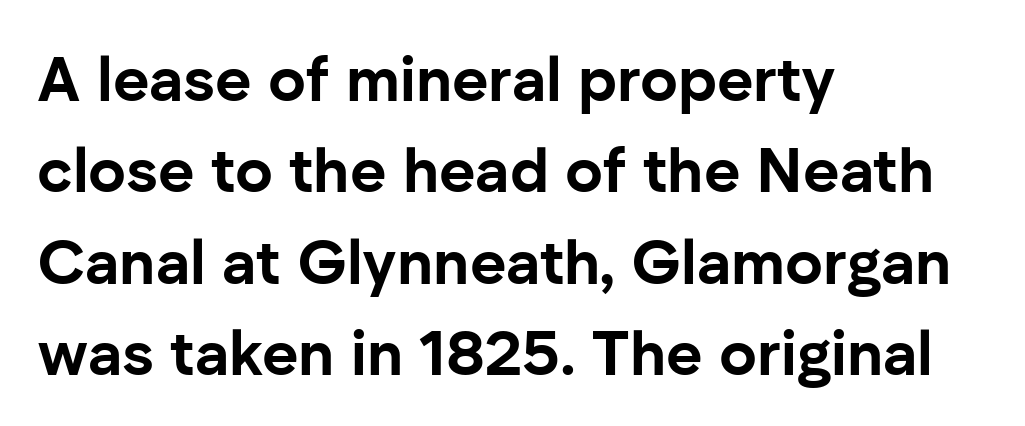
The image shows 63 px bold sans-serif type, upright; set left-aligned, normal line spacing (1.45x), normal letter spacing, not underlined; low stroke contrast and a medium x-height.
